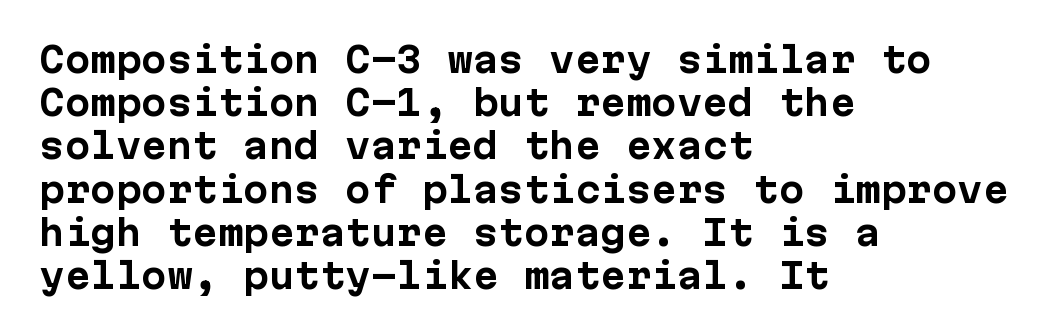
{"serif": "no", "italic": "no", "bold": "yes", "weight": "bold", "width": "normal", "stroke_contrast": "low", "x_height": "medium", "underline": "no", "align": "left", "line_spacing": "normal", "line_spacing_ratio": 1.27, "letter_spacing": "normal", "letter_spacing_em": 0.0, "glyph_px": 34}
